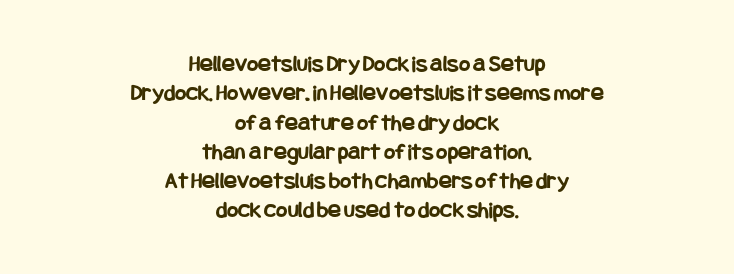
Q: Is the text bold? A: Yes.
Q: Is the text italic (slanted)? A: No, it is upright.
Q: Is the text underlined? A: No.
Q: How is the paragraph aligned? A: Centered.
Q: Is the spacing between letters normal or unusually wide? A: Normal.
